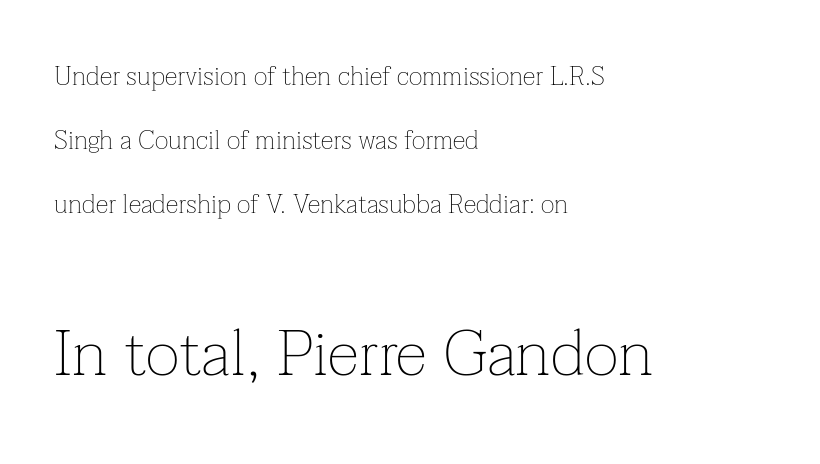
{"serif": "yes", "italic": "no", "bold": "no", "weight": "thin", "width": "normal", "stroke_contrast": "low", "x_height": "medium", "monospaced": "no", "underline": "no", "align": "left", "line_spacing": "loose", "line_spacing_ratio": 2.46, "letter_spacing": "normal", "letter_spacing_em": 0.0, "larger_block": "second", "size_ratio": 2.5, "glyph_px": 65}
